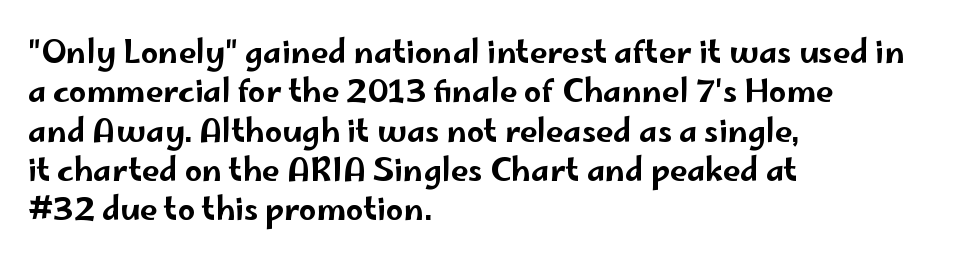
Q: Is the text italic (slanted)? A: No, it is upright.
Q: Is the typeface a serif or a sans-serif typeface? A: Sans-serif.
Q: Is the text underlined? A: No.
Q: How is the paragraph aligned? A: Left-aligned.
Q: Is the spacing between letters normal or unusually wide? A: Normal.
Q: Is the spacing between lines tight, normal or loose? A: Normal.
Q: Width (condensed, normal, or wide)? A: Wide.
Q: Stroke contrast? A: Low.
Q: x-height? A: Small.
Q: Monospaced? A: No.
